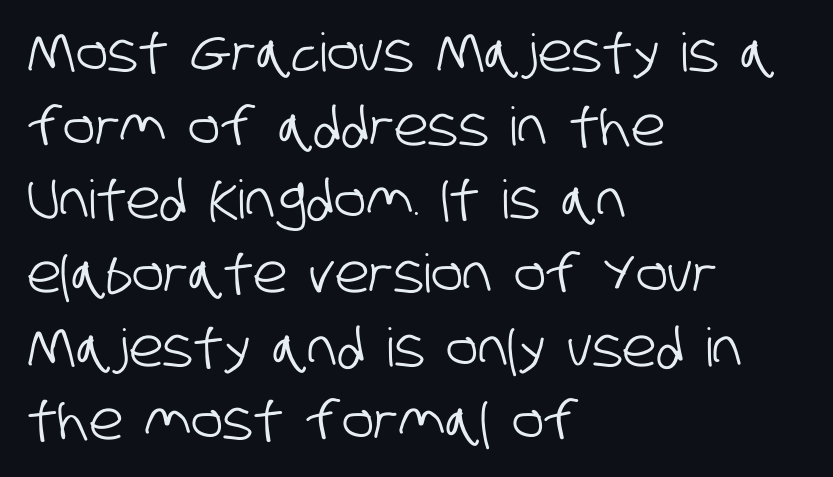
The image shows 53 px condensed sans-serif type; set left-aligned, normal line spacing (1.39x), normal letter spacing, not underlined; low stroke contrast and a large x-height.
